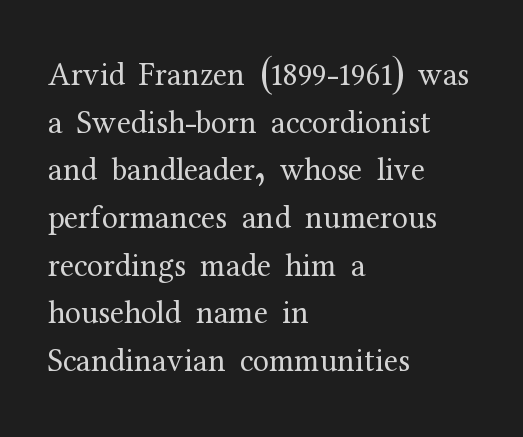
The image shows 32 px regular-weight serif type, upright; set left-aligned, normal line spacing (1.49x), normal letter spacing, not underlined; medium stroke contrast and a medium x-height.
